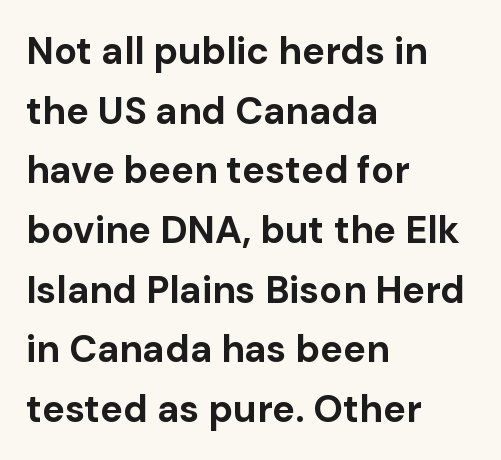
The image shows 38 px bold sans-serif type, upright; set left-aligned, normal line spacing (1.57x), normal letter spacing, not underlined; low stroke contrast and a medium x-height.
